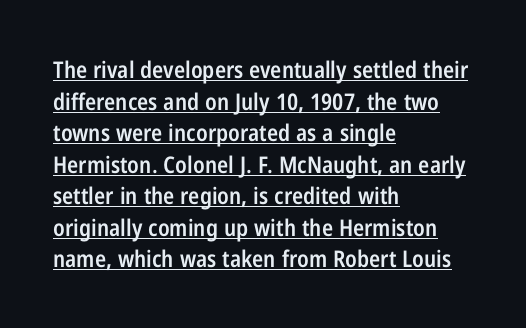
Here the glyphs are tracked normally, forming tight word shapes. This is moderately heavy type, rendered in semibold. Like a heading marked for emphasis, these lines bear an underscore. Ascenders rise straight up at ninety degrees. Casual observation: everything's shoved over to the left.
